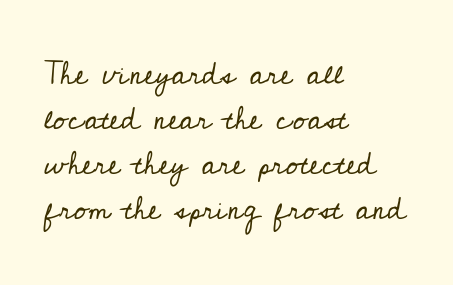
Ink coverage per letter is moderate at most. In terms of leading, this rendering sits right in the middle. Regarding serifs, this sample has them. Words float on clear page, feet unadorned. In CSS terms this would be text-align: left.
